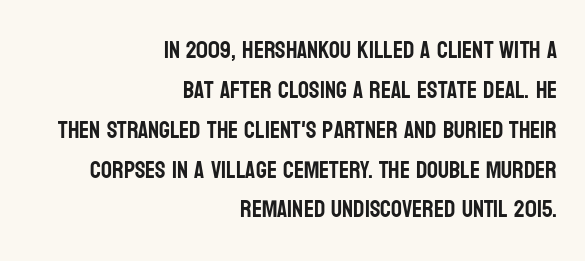
The image shows 24 px text type, upright; set right-aligned, normal line spacing (1.66x), normal letter spacing, not underlined.
